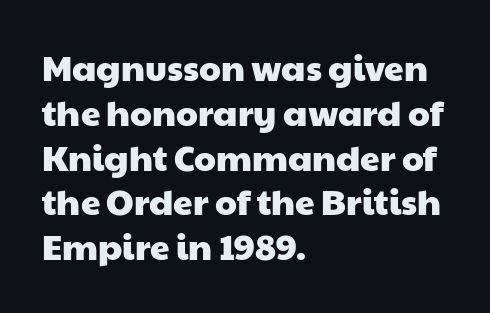
The glyphs in this specimen are sans serif. Is this a fixed-width face? No — the glyphs have proportional, varying widths. Decoration check: the copy has no underline. Caption: standard tracking, unaltered.
